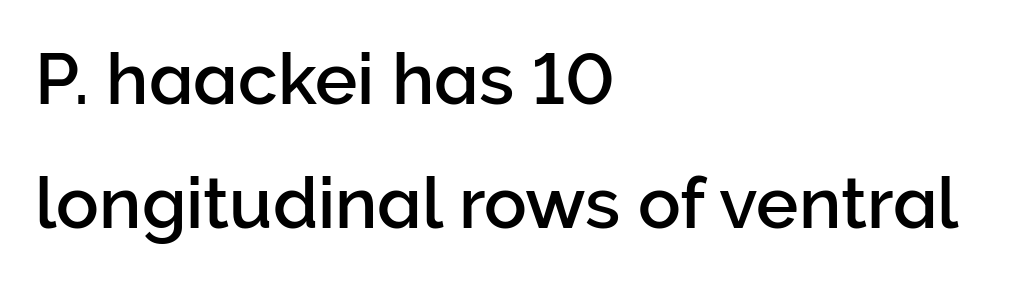
{"serif": "no", "italic": "no", "width": "normal", "stroke_contrast": "low", "x_height": "medium", "monospaced": "no", "underline": "no", "align": "left", "line_spacing_ratio": 1.75, "letter_spacing": "normal", "letter_spacing_em": 0.0, "glyph_px": 71}
